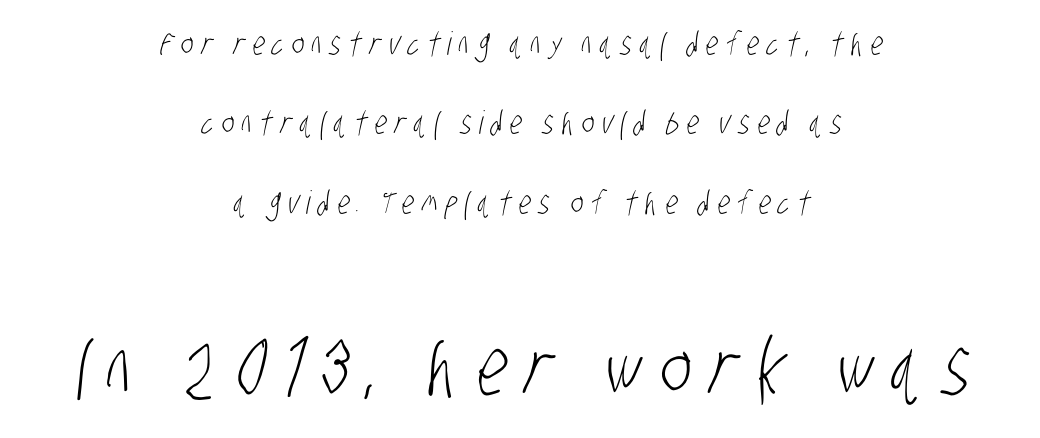
{"serif": "no", "bold": "no", "weight": "light", "width": "condensed", "stroke_contrast": "low", "x_height": "large", "monospaced": "no", "underline": "no", "align": "center", "line_spacing": "loose", "line_spacing_ratio": 2.48, "letter_spacing": "wide", "letter_spacing_em": 0.24, "larger_block": "second", "size_ratio": 2.47, "glyph_px": 79}
